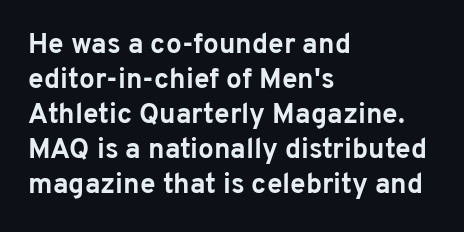
Every character sits straight up, as roman type does. Look at the stroke-to-counter ratio: heavy, a bold. Honestly, the letter spacing is just normal — you wouldn't notice it. How would I describe the line gaps? Plain and ordinary.
